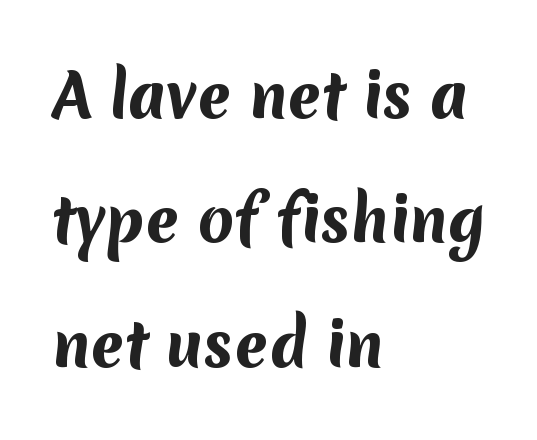
Q: Is the text bold? A: Yes.
Q: Is the typeface a serif or a sans-serif typeface? A: Sans-serif.
Q: Is the text underlined? A: No.
Q: How is the paragraph aligned? A: Left-aligned.
Q: Is the spacing between letters normal or unusually wide? A: Normal.
Q: Is the spacing between lines tight, normal or loose? A: Loose.
Q: Width (condensed, normal, or wide)? A: Normal.
Q: Stroke contrast? A: Medium.
Q: x-height? A: Medium.
Q: Monospaced? A: No.
